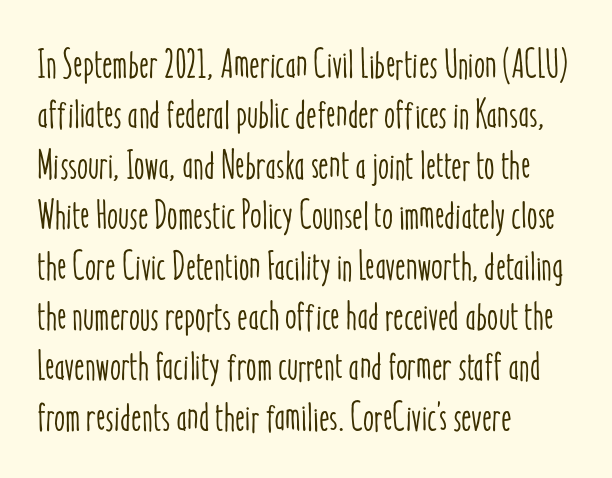
Q: Is the text italic (slanted)? A: No, it is upright.
Q: Is the text underlined? A: No.
Q: How is the paragraph aligned? A: Left-aligned.
Q: Is the spacing between letters normal or unusually wide? A: Normal.
Q: Is the spacing between lines tight, normal or loose? A: Normal.
Q: Width (condensed, normal, or wide)? A: Condensed.
Q: Stroke contrast? A: Low.
Q: x-height? A: Medium.
Q: Monospaced? A: No.
